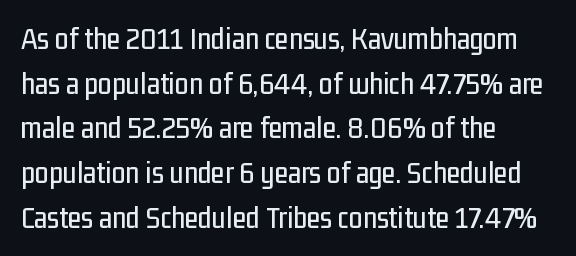
The image shows 31 px condensed sans-serif type, upright; set left-aligned, normal line spacing (1.44x), normal letter spacing, not underlined; low stroke contrast and a medium x-height.
